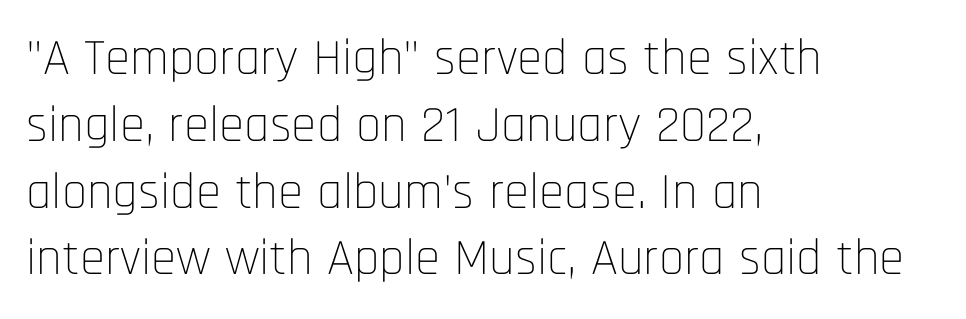
Q: Is the text bold? A: No.
Q: Is the text italic (slanted)? A: No, it is upright.
Q: Is the typeface a serif or a sans-serif typeface? A: Sans-serif.
Q: Is the text underlined? A: No.
Q: How is the paragraph aligned? A: Left-aligned.
Q: Is the spacing between letters normal or unusually wide? A: Normal.
Q: Is the spacing between lines tight, normal or loose? A: Normal.
Q: Width (condensed, normal, or wide)? A: Condensed.
Q: Stroke contrast? A: Low.
Q: x-height? A: Large.
Q: Monospaced? A: No.
